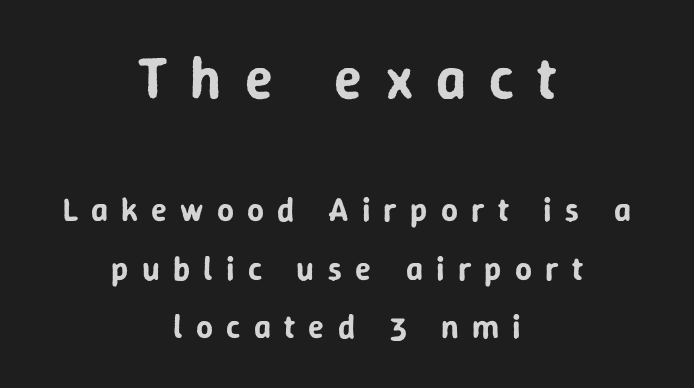
{"serif": "no", "italic": "no", "width": "normal", "stroke_contrast": "low", "x_height": "medium", "monospaced": "no", "underline": "no", "align": "center", "line_spacing_ratio": 1.76, "letter_spacing": "wide", "letter_spacing_em": 0.4, "larger_block": "first", "size_ratio": 1.76, "glyph_px": 58}
